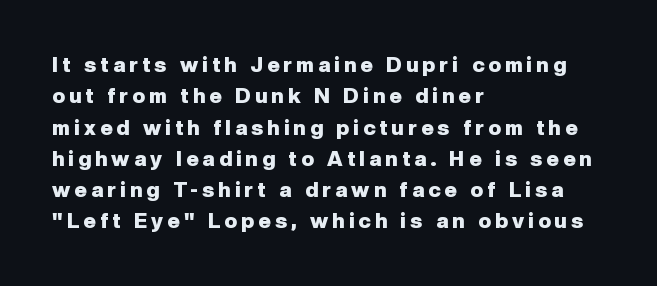
Q: Is the text bold? A: Yes.
Q: Is the text italic (slanted)? A: No, it is upright.
Q: Is the text underlined? A: No.
Q: How is the paragraph aligned? A: Left-aligned.
Q: Is the spacing between letters normal or unusually wide? A: Unusually wide.
Q: Is the spacing between lines tight, normal or loose? A: Normal.
